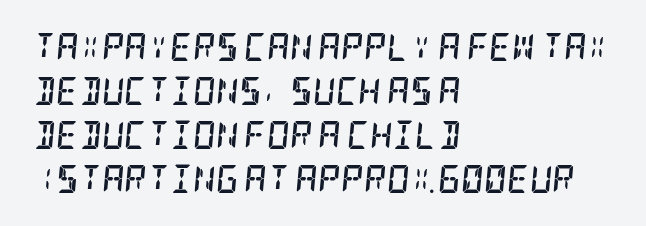
Q: Is the text bold? A: Yes.
Q: Is the text italic (slanted)? A: Yes, it leans right by about 5 degrees.
Q: Is the typeface a serif or a sans-serif typeface? A: Serif.
Q: Is the text underlined? A: No.
Q: How is the paragraph aligned? A: Left-aligned.
Q: Is the spacing between letters normal or unusually wide? A: Normal.
Q: Is the spacing between lines tight, normal or loose? A: Normal.
Q: Width (condensed, normal, or wide)? A: Condensed.
Q: Stroke contrast? A: Low.
Q: x-height? A: Large.
